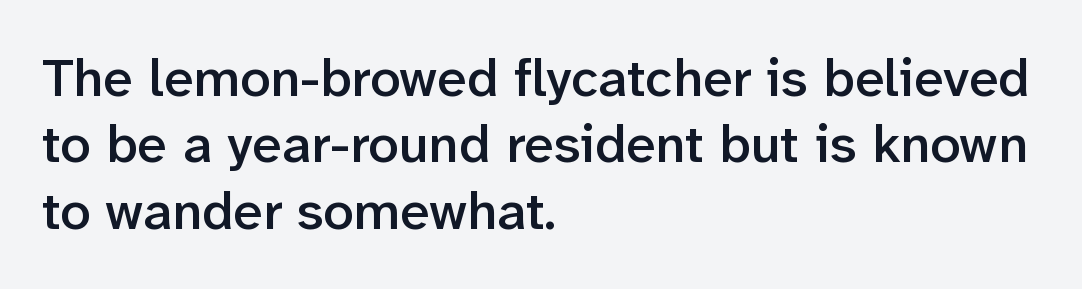
Q: Is the text bold? A: Semi-bold.
Q: Is the text italic (slanted)? A: No, it is upright.
Q: Is the typeface a serif or a sans-serif typeface? A: Sans-serif.
Q: Is the text underlined? A: No.
Q: How is the paragraph aligned? A: Left-aligned.
Q: Is the spacing between letters normal or unusually wide? A: Normal.
Q: Width (condensed, normal, or wide)? A: Normal.
Q: Stroke contrast? A: Low.
Q: x-height? A: Medium.
Q: Monospaced? A: No.
